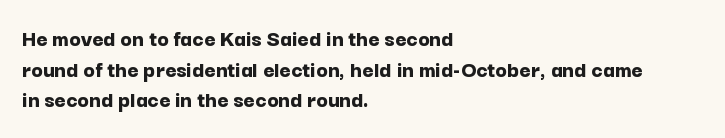
Q: Is the text bold? A: Yes.
Q: Is the text italic (slanted)? A: No, it is upright.
Q: Is the text underlined? A: No.
Q: How is the paragraph aligned? A: Left-aligned.
Q: Is the spacing between letters normal or unusually wide? A: Normal.
Q: Is the spacing between lines tight, normal or loose? A: Normal.
